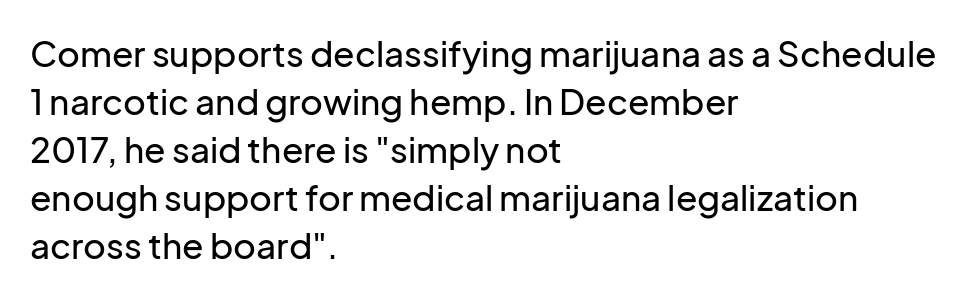
When letters stand straight like this, we call the style roman or upright. The leading is moderate, giving the passage an even texture. A typesetter would call this proportional, since set widths differ per character. Check where the strokes stop: nothing finishes them off — pure sans. The letterforms sit shoulder to shoulder at normal distance. The specimen omits any rule beneath the text block's lines.
